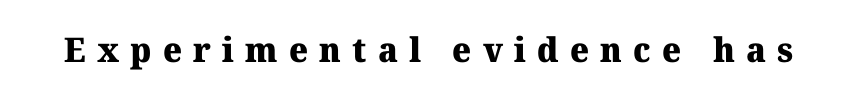
Q: Is the text bold? A: Yes.
Q: Is the typeface a serif or a sans-serif typeface? A: Serif.
Q: Is the text underlined? A: No.
Q: Is the spacing between letters normal or unusually wide? A: Unusually wide.
Q: Width (condensed, normal, or wide)? A: Normal.
Q: Stroke contrast? A: Medium.
Q: x-height? A: Medium.
Q: Monospaced? A: No.
